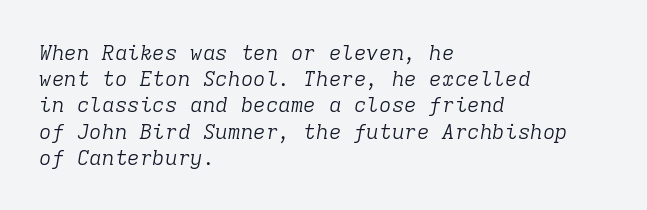
A typesetter would call this zero additional tracking. The line-height multiplier appears to be the usual default. Glance below the letters and you will spot only blank space. The ragged edge is on the right, which tells us the setting is flush left.
